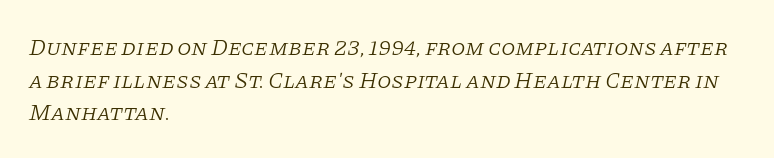
{"italic": "yes", "lean": "right", "slant_degrees": 11, "bold": "no", "underline": "no", "align": "left", "line_spacing": "normal", "line_spacing_ratio": 1.42, "letter_spacing": "normal", "letter_spacing_em": 0.0, "glyph_px": 23}
